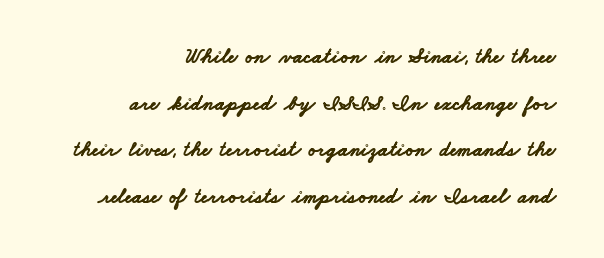
Q: Is the text bold? A: Yes.
Q: Is the text underlined? A: No.
Q: How is the paragraph aligned? A: Right-aligned.
Q: Is the spacing between letters normal or unusually wide? A: Normal.
Q: Is the spacing between lines tight, normal or loose? A: Loose.
